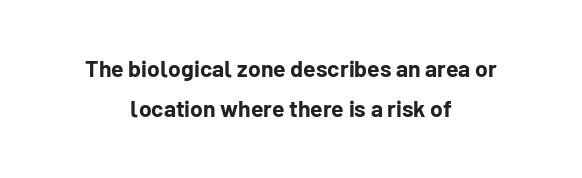
{"italic": "no", "bold": "yes", "underline": "no", "align": "center", "line_spacing_ratio": 1.73, "letter_spacing": "normal", "letter_spacing_em": 0.0, "glyph_px": 23}
